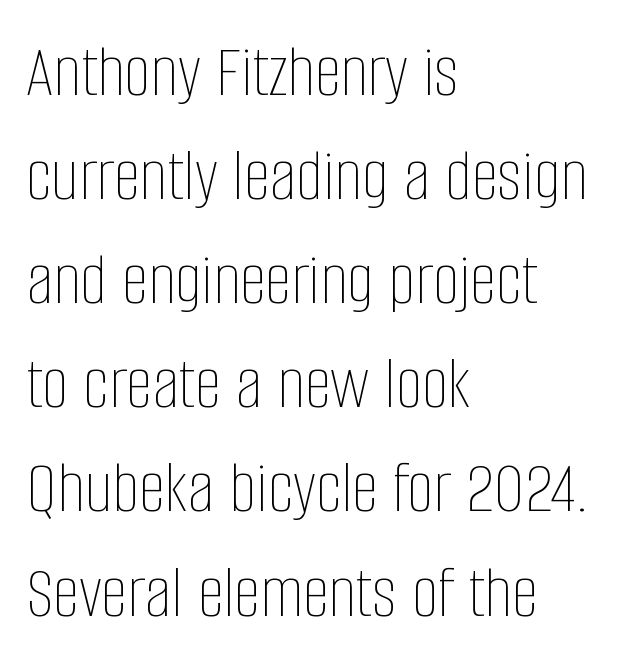
The image shows 76 px thin, condensed type, upright; set left-aligned, normal line spacing (1.37x), normal letter spacing, not underlined; low stroke contrast and a large x-height.
